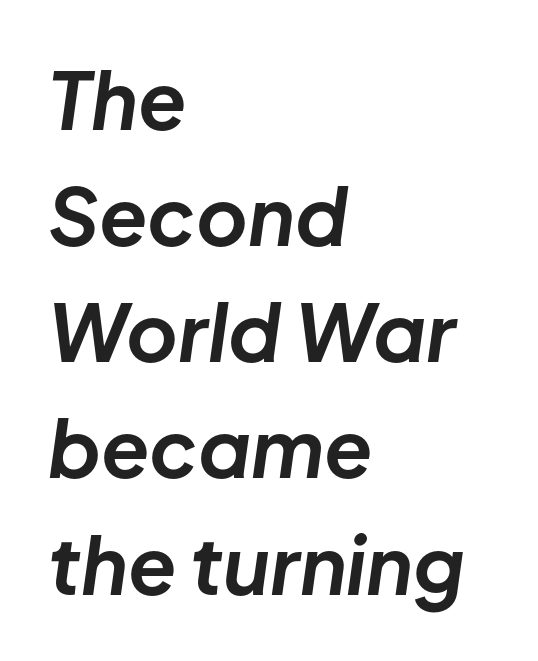
Compared with typical paragraphs, the rows here are spaced about the same. Do the characters align in a grid? No, the font is proportional. Chunky letters — that's bold for sure. Letters rest on an invisible, unmarked baseline. Quick note: italic.
